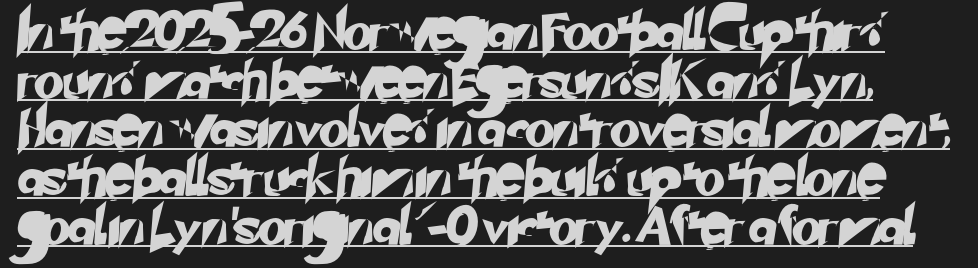
{"serif": "no", "width": "normal", "stroke_contrast": "low", "x_height": "small", "monospaced": "no", "underline": "yes", "line_spacing": "normal", "line_spacing_ratio": 1.28, "letter_spacing": "normal", "letter_spacing_em": 0.0, "glyph_px": 38}
